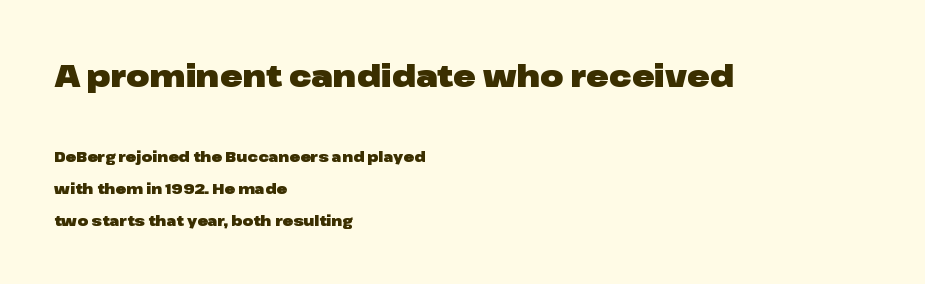
The image shows 30 px heavy, wide sans-serif type, upright; set left-aligned, loose line spacing (2.29x), normal letter spacing, not underlined; the first (top) block is 2.14x larger; low stroke contrast and a medium x-height.
